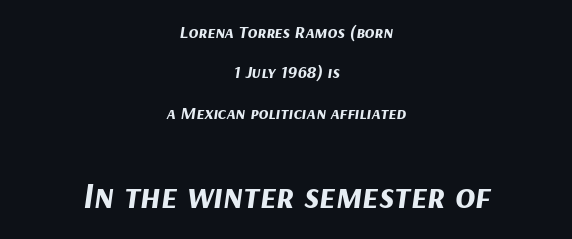
{"italic": "yes", "lean": "right", "slant_degrees": 9, "bold": "yes", "weight": "bold", "width": "normal", "stroke_contrast": "medium", "x_height": "medium", "monospaced": "no", "underline": "no", "align": "center", "line_spacing": "loose", "line_spacing_ratio": 2.25, "letter_spacing": "normal", "letter_spacing_em": 0.0, "larger_block": "second", "size_ratio": 2.06, "glyph_px": 37}
